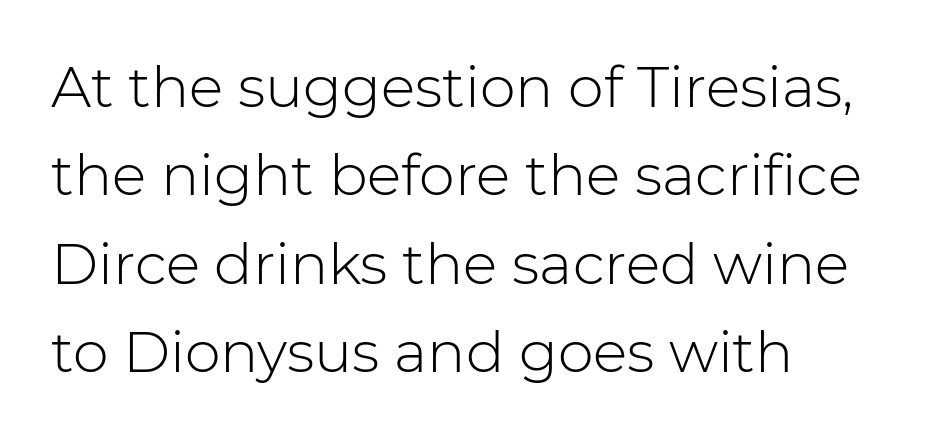
{"serif": "no", "italic": "no", "bold": "no", "weight": "light", "width": "normal", "stroke_contrast": "low", "x_height": "medium", "monospaced": "no", "underline": "no", "line_spacing": "normal", "line_spacing_ratio": 1.55, "letter_spacing": "normal", "letter_spacing_em": 0.0, "glyph_px": 57}
